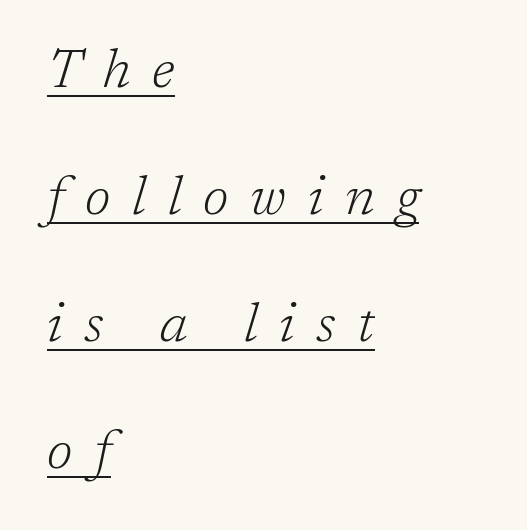
You can tell it's italic because the verticals aren't actually vertical. Display-style spreading of the glyphs; the letterfit is very open. Is there much room between lines? Yes — plenty of vertical air separates them. Emphasis is given by a line drawn under the lettering.
